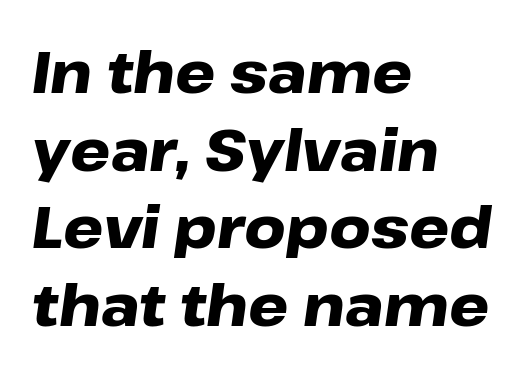
The image shows 57 px heavy, wide type, italic (leaning right); set left-aligned, normal line spacing (1.36x), normal letter spacing, not underlined; low stroke contrast and a medium x-height.
